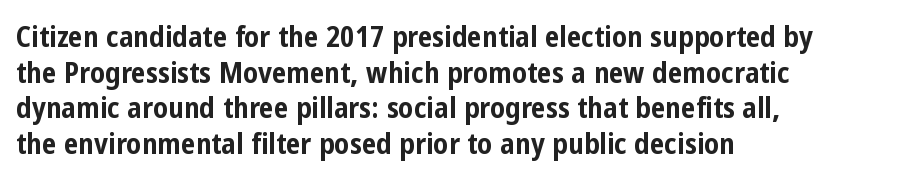
{"serif": "no", "italic": "no", "bold": "yes", "weight": "bold", "width": "condensed", "stroke_contrast": "low", "x_height": "medium", "monospaced": "no", "underline": "no", "align": "left", "line_spacing_ratio": 1.23, "letter_spacing": "normal", "letter_spacing_em": 0.0, "glyph_px": 29}
